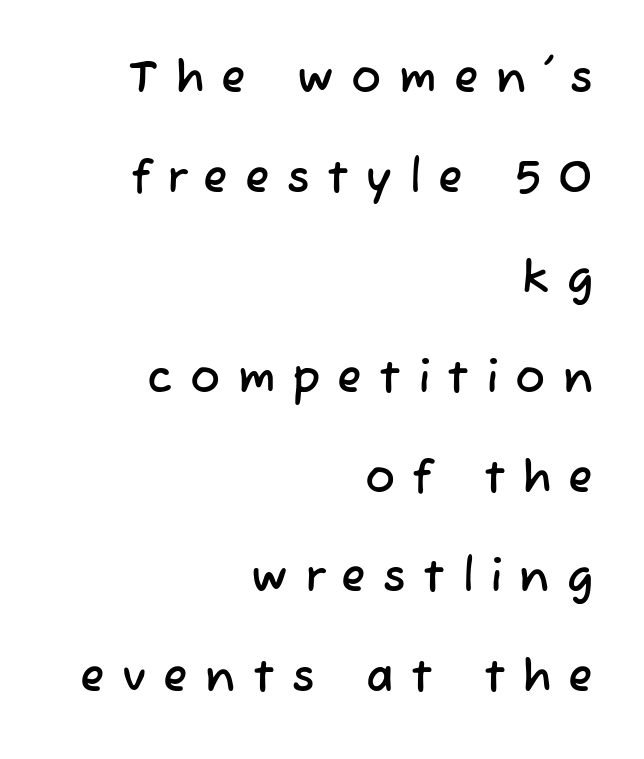
The image shows 45 px sans-serif type; set right-aligned, loose line spacing (2.22x), unusually wide letter spacing (+0.38 em), not underlined; low stroke contrast and a medium x-height.
